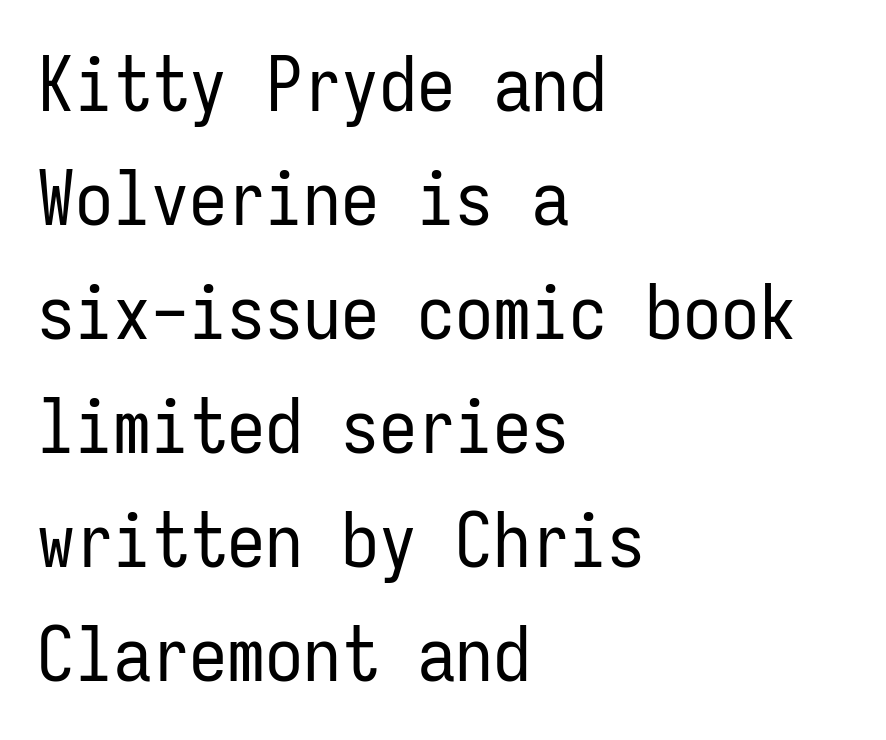
The image shows 76 px regular-weight, condensed sans-serif type, upright, monospaced; set left-aligned, normal line spacing (1.5x), normal letter spacing, not underlined; low stroke contrast and a medium x-height.
